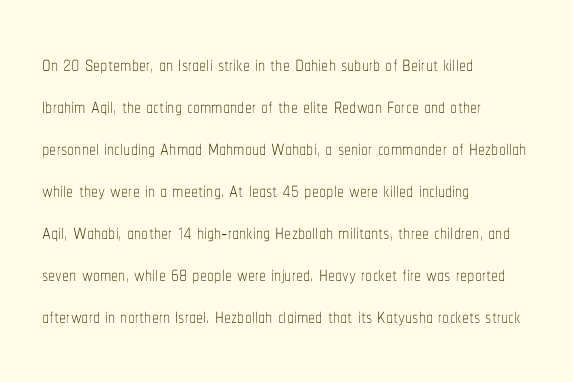
Q: Is the text bold? A: No.
Q: Is the text italic (slanted)? A: No, it is upright.
Q: Is the text underlined? A: No.
Q: How is the paragraph aligned? A: Left-aligned.
Q: Is the spacing between letters normal or unusually wide? A: Normal.
Q: Is the spacing between lines tight, normal or loose? A: Normal.
Q: Width (condensed, normal, or wide)? A: Condensed.
Q: Stroke contrast? A: Low.
Q: x-height? A: Medium.
Q: Monospaced? A: No.
